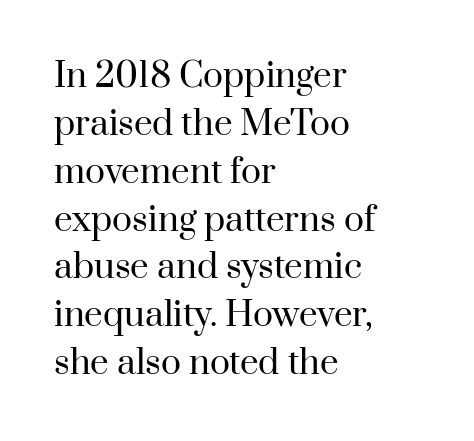
The image shows 33 px regular-weight serif type, upright; set left-aligned, normal line spacing (1.45x), normal letter spacing, not underlined; high stroke contrast and a small x-height.
